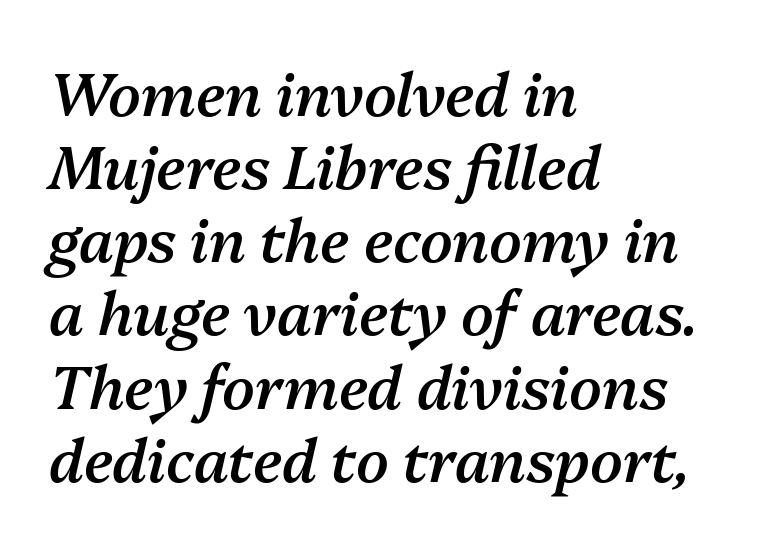
Q: Is the text bold? A: Semi-bold.
Q: Is the text italic (slanted)? A: Yes, it leans right by about 13 degrees.
Q: Is the text underlined? A: No.
Q: How is the paragraph aligned? A: Left-aligned.
Q: Is the spacing between letters normal or unusually wide? A: Normal.
Q: Width (condensed, normal, or wide)? A: Normal.
Q: Stroke contrast? A: Medium.
Q: x-height? A: Medium.
Q: Monospaced? A: No.
